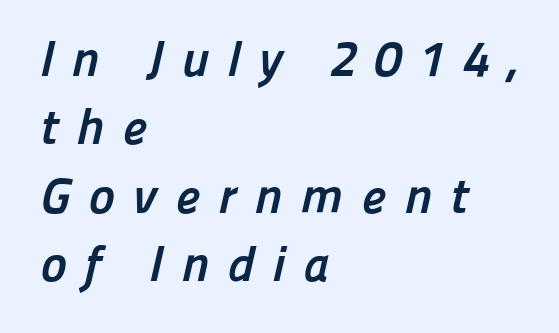
Q: Is the text bold? A: Yes.
Q: Is the typeface a serif or a sans-serif typeface? A: Sans-serif.
Q: Is the text underlined? A: No.
Q: How is the paragraph aligned? A: Left-aligned.
Q: Is the spacing between letters normal or unusually wide? A: Unusually wide.
Q: Is the spacing between lines tight, normal or loose? A: Normal.
Q: Width (condensed, normal, or wide)? A: Normal.
Q: Stroke contrast? A: Low.
Q: x-height? A: Medium.
Q: Monospaced? A: No.
